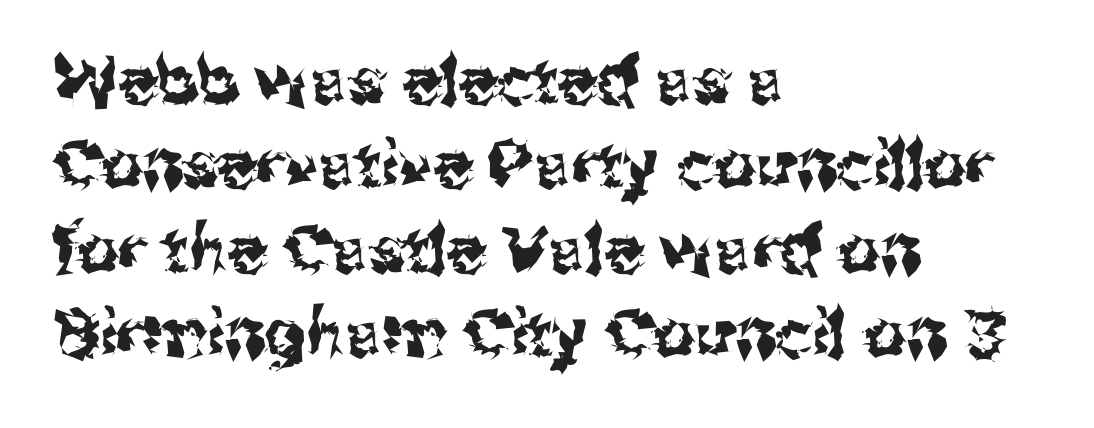
{"serif": "no", "italic": "no", "width": "normal", "stroke_contrast": "medium", "x_height": "medium", "monospaced": "no", "underline": "no", "align": "left", "line_spacing": "normal", "line_spacing_ratio": 1.3, "letter_spacing": "normal", "letter_spacing_em": 0.0, "glyph_px": 65}
